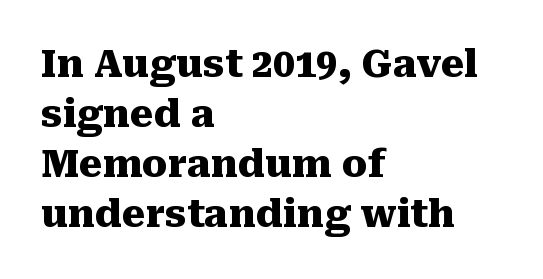
Font category for this specimen: serif. One-word summary of the alignment: left. Compared with typical body copy, the letter spacing here is the same. Honestly, there is no underline to notice here at all. Looks like regular typesetting: each glyph gets only the width it needs. Ascenders rise straight up at ninety degrees.
